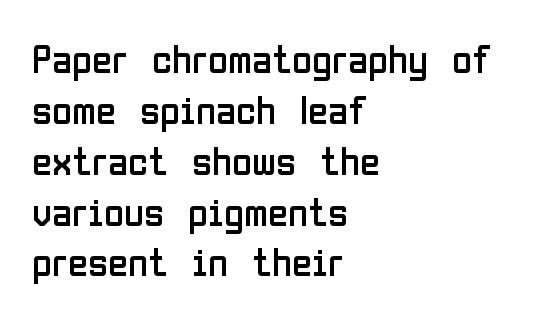
{"serif": "no", "italic": "no", "bold": "no", "weight": "regular", "width": "condensed", "stroke_contrast": "low", "x_height": "medium", "monospaced": "no", "underline": "no", "align": "left", "line_spacing_ratio": 1.24, "letter_spacing": "normal", "letter_spacing_em": 0.0, "glyph_px": 41}
